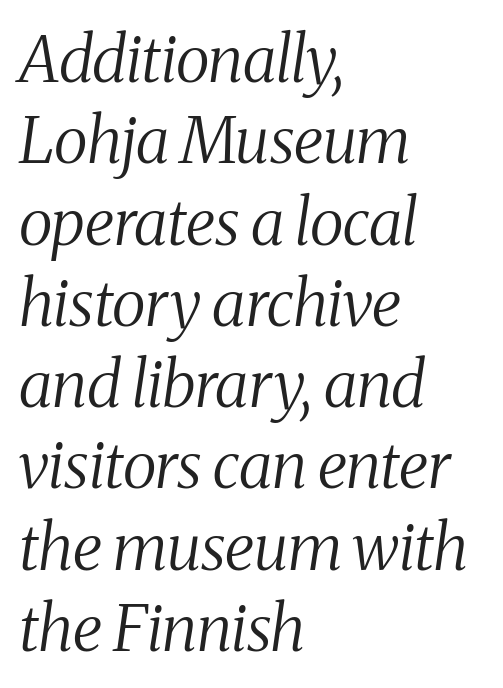
These lines keep a tight, regular rhythm from letter to letter. The passage shown is typeset with a serif family. The rendering uses natural spacing where letterforms have individual widths. A typesetter would call this leading conventional body-copy spacing. Check the space under the baseline: it is left empty. A typesetter would mark this as italic.
